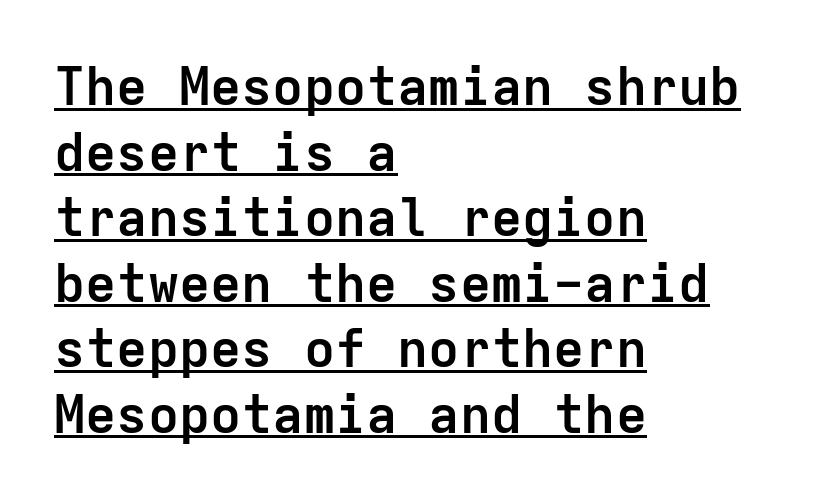
The image shows 52 px semibold sans-serif type, upright, monospaced; set left-aligned, normal line spacing (1.26x), normal letter spacing, underlined; low stroke contrast and a medium x-height.
